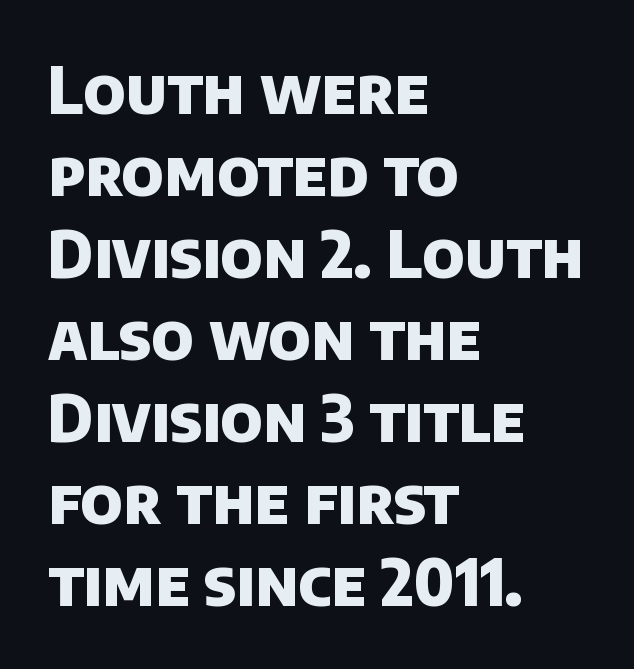
{"serif": "no", "bold": "yes", "weight": "heavy", "width": "normal", "stroke_contrast": "low", "x_height": "large", "monospaced": "no", "underline": "no", "align": "left", "line_spacing": "normal", "line_spacing_ratio": 1.28, "letter_spacing": "normal", "letter_spacing_em": 0.0, "glyph_px": 64}
